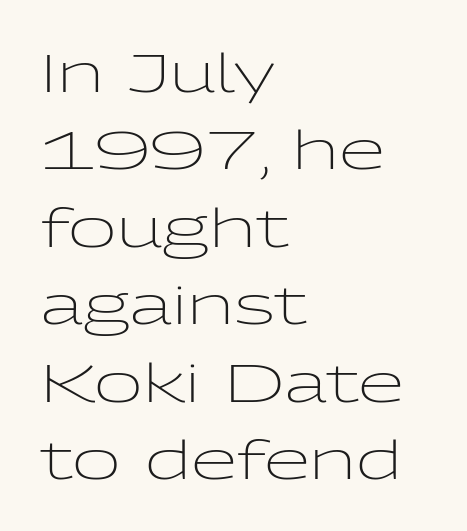
The image shows 53 px light, wide sans-serif type, upright; set left-aligned, normal line spacing (1.46x), normal letter spacing, not underlined; low stroke contrast and a medium x-height.
